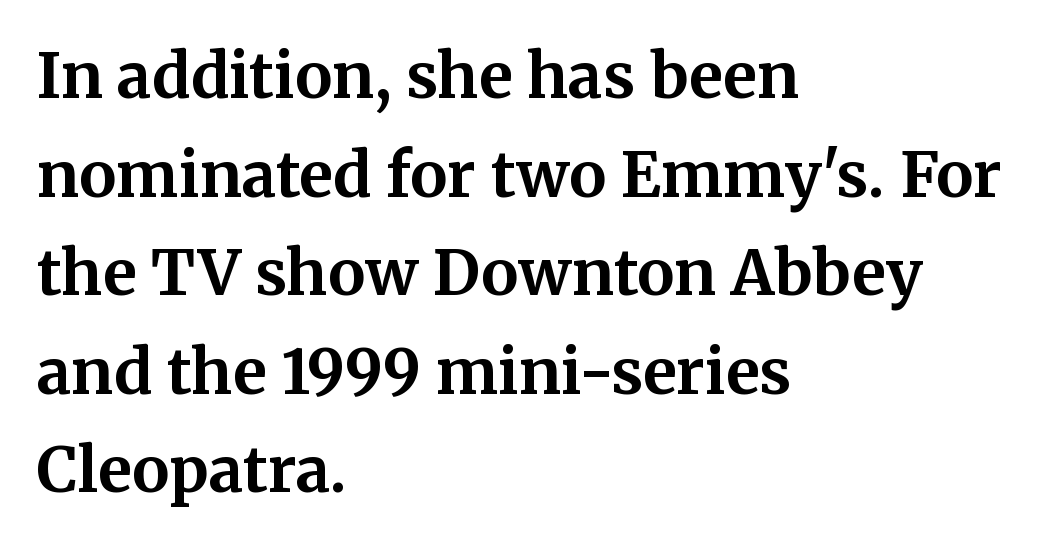
Q: Is the text bold? A: Yes.
Q: Is the text italic (slanted)? A: No, it is upright.
Q: Is the typeface a serif or a sans-serif typeface? A: Serif.
Q: Is the text underlined? A: No.
Q: How is the paragraph aligned? A: Left-aligned.
Q: Is the spacing between letters normal or unusually wide? A: Normal.
Q: Is the spacing between lines tight, normal or loose? A: Normal.
Q: Width (condensed, normal, or wide)? A: Normal.
Q: Stroke contrast? A: Medium.
Q: x-height? A: Medium.
Q: Monospaced? A: No.
